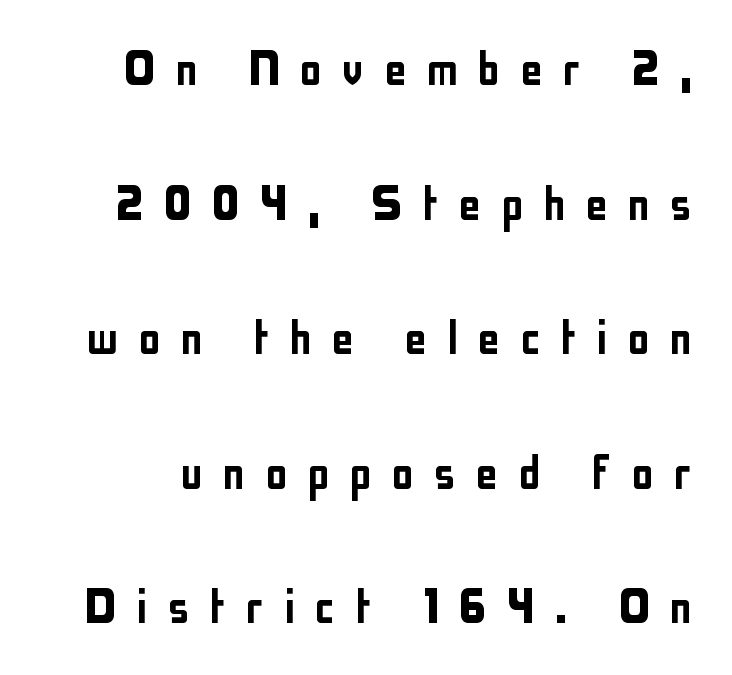
Q: Is the text italic (slanted)? A: No, it is upright.
Q: Is the typeface a serif or a sans-serif typeface? A: Sans-serif.
Q: Is the text underlined? A: No.
Q: Is the spacing between letters normal or unusually wide? A: Unusually wide.
Q: Is the spacing between lines tight, normal or loose? A: Loose.
Q: Width (condensed, normal, or wide)? A: Condensed.
Q: Stroke contrast? A: Low.
Q: x-height? A: Medium.
Q: Monospaced? A: No.
